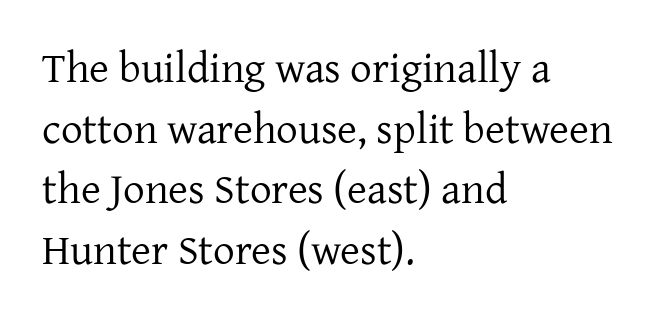
This sample has the flowing, uneven cadence of proportional lettering. Descenders are the only things crossing below the line. Serif or sans? Serif — the stroke terminals have little feet. The compositor pushed each line to the left boundary.
